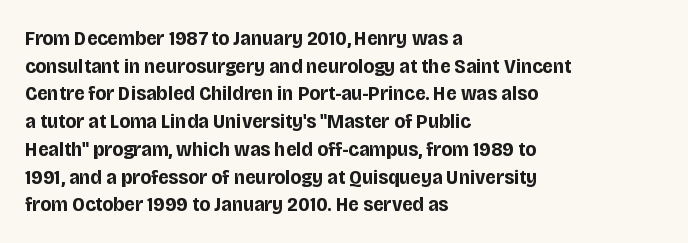
{"italic": "no", "bold": "yes", "underline": "no", "align": "left", "line_spacing": "normal", "line_spacing_ratio": 1.32, "letter_spacing": "normal", "letter_spacing_em": 0.0, "glyph_px": 21}
